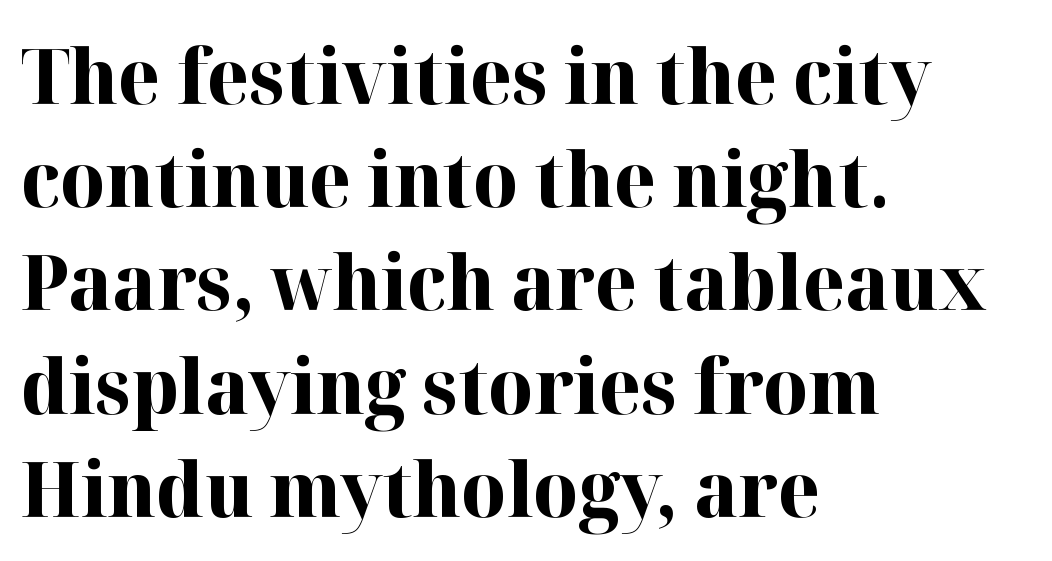
{"serif": "yes", "italic": "no", "bold": "yes", "weight": "bold", "width": "normal", "stroke_contrast": "high", "x_height": "medium", "monospaced": "no", "underline": "no", "align": "left", "line_spacing": "normal", "line_spacing_ratio": 1.34, "letter_spacing": "normal", "letter_spacing_em": 0.0, "glyph_px": 77}
